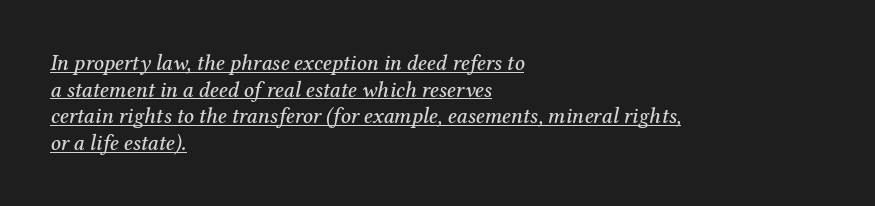
The image shows 22 px text type, italic (leaning right); set left-aligned, line spacing 1.21x, normal letter spacing, underlined.
